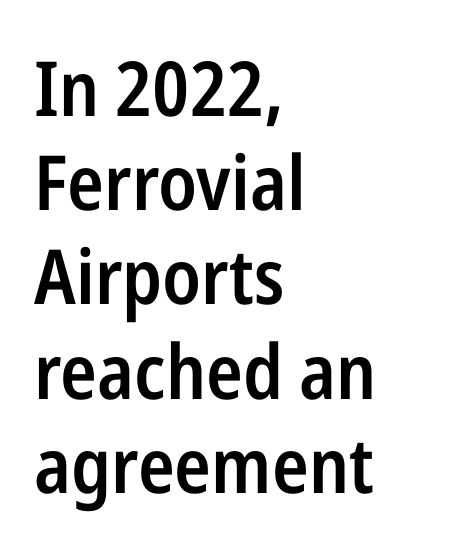
The space beneath each line is pristine and unruled. The rag falls on the right side of this text block. Caption: standard tracking, unaltered. Proportional: the letters do not fall into vertical columns.
